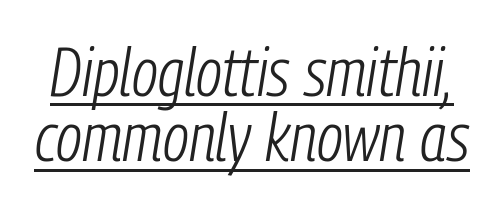
Q: Is the text bold? A: No.
Q: Is the text italic (slanted)? A: Yes, it leans right by about 9 degrees.
Q: Is the text underlined? A: Yes.
Q: Is the spacing between letters normal or unusually wide? A: Normal.
Q: Is the spacing between lines tight, normal or loose? A: Tight.
Q: Width (condensed, normal, or wide)? A: Condensed.
Q: Stroke contrast? A: Low.
Q: x-height? A: Medium.
Q: Monospaced? A: No.
